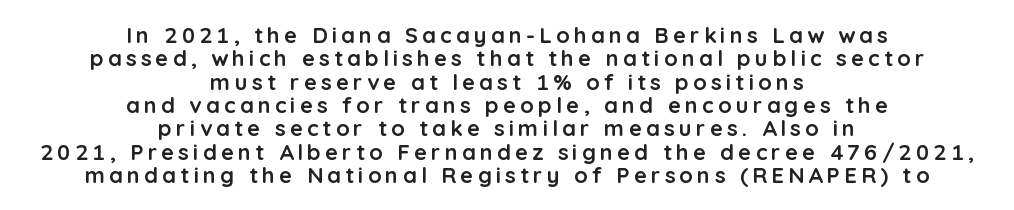
The image shows 22 px bold type, upright; set centered, tight line spacing (1.06x), not underlined.
